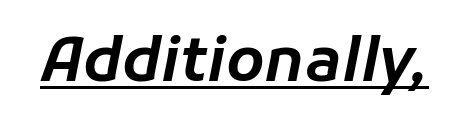
Q: Is the text italic (slanted)? A: Yes, it leans right by about 11 degrees.
Q: Is the text underlined? A: Yes.
Q: Is the spacing between letters normal or unusually wide? A: Normal.
Q: Width (condensed, normal, or wide)? A: Normal.
Q: Stroke contrast? A: Low.
Q: x-height? A: Medium.
Q: Monospaced? A: No.
